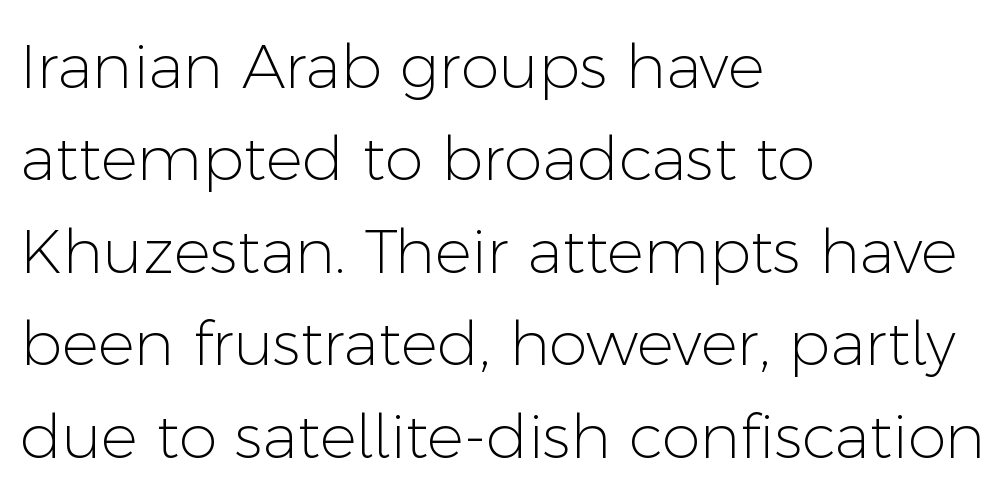
The image shows 62 px light sans-serif type, upright; set left-aligned, normal line spacing (1.49x), normal letter spacing, not underlined; low stroke contrast and a medium x-height.
